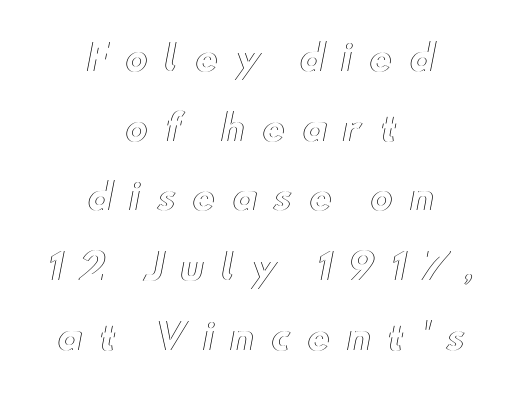
The image shows 35 px wide type; set centered, loose line spacing (1.99x), unusually wide letter spacing (+0.46 em), not underlined; a small x-height.
